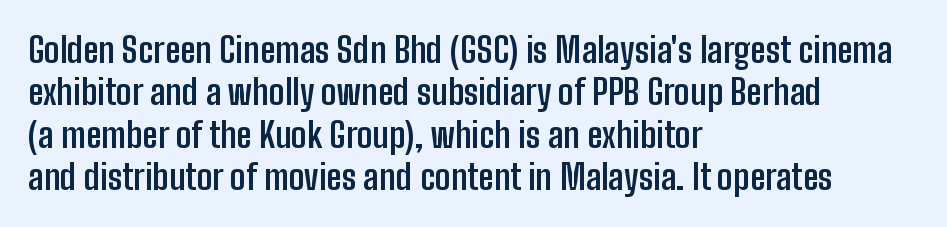
The image shows 35 px semibold, condensed sans-serif type, upright; set left-aligned, line spacing 1.21x, normal letter spacing, not underlined; low stroke contrast and a medium x-height.
